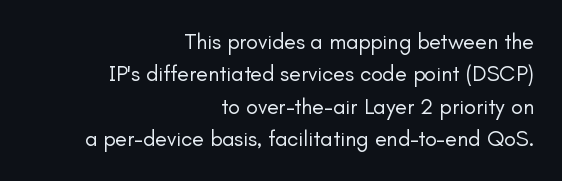
{"italic": "no", "bold": "no", "underline": "no", "align": "right", "line_spacing": "normal", "line_spacing_ratio": 1.47, "letter_spacing": "normal", "letter_spacing_em": 0.0, "glyph_px": 22}
